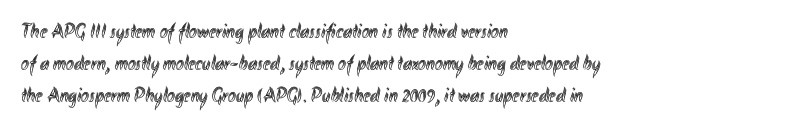
Layout note: lines flush left. The string is rendered with underlining switched off. The line texture is even and compact thanks to regular tracking. The space between consecutive lines is moderate.
